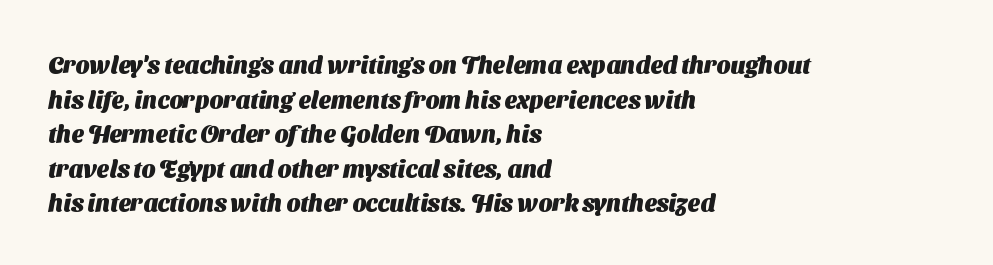
The block of text has a typical density, with ordinary space between rows. Typesetter's note: full bold, strokes at maximum text heaviness. Compared with typical body copy, the letter spacing here is the same. Casual observation: everything's shoved over to the left.
